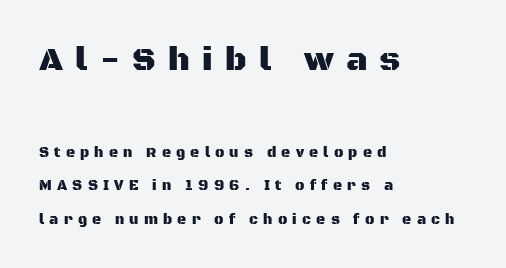
{"serif": "no", "italic": "no", "width": "normal", "stroke_contrast": "medium", "x_height": "large", "monospaced": "no", "underline": "no", "align": "left", "line_spacing": "loose", "line_spacing_ratio": 2.38, "letter_spacing": "wide", "letter_spacing_em": 0.37, "larger_block": "first", "size_ratio": 2.36, "glyph_px": 33}
